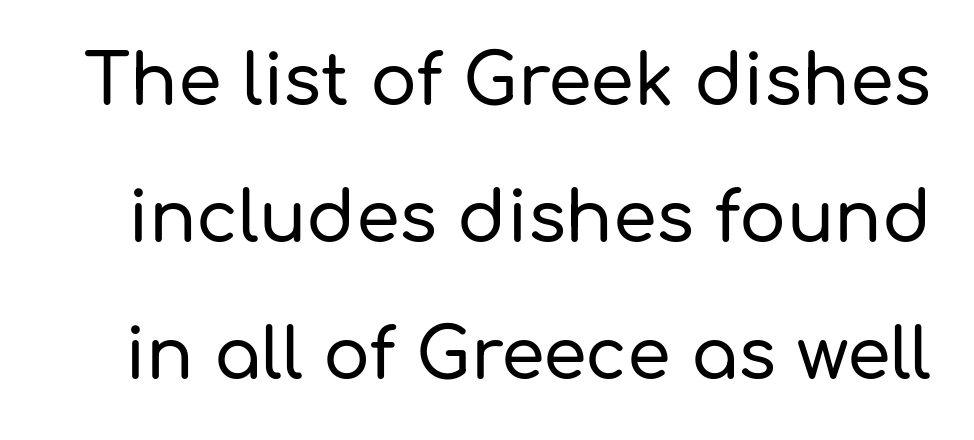
Q: Is the text italic (slanted)? A: No, it is upright.
Q: Is the typeface a serif or a sans-serif typeface? A: Sans-serif.
Q: Is the text underlined? A: No.
Q: Is the spacing between letters normal or unusually wide? A: Normal.
Q: Is the spacing between lines tight, normal or loose? A: Loose.
Q: Width (condensed, normal, or wide)? A: Normal.
Q: Stroke contrast? A: Low.
Q: x-height? A: Medium.
Q: Monospaced? A: No.
